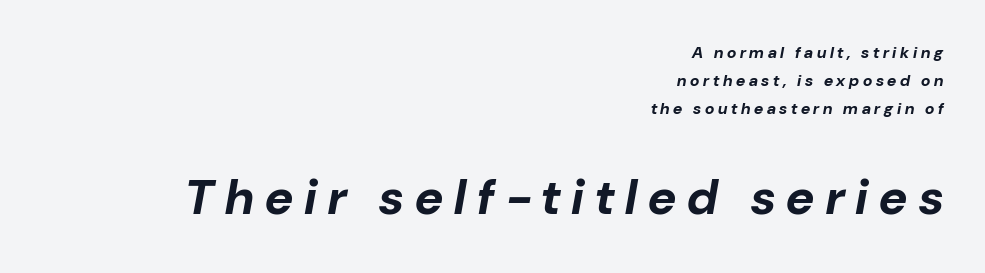
One-word summary of the alignment: right. Words appear elongated and porous because spacing is wide. Visually, the bottom section dominates because its glyphs are scaled up. Varying glyph widths throughout — classic text-font behaviour.
